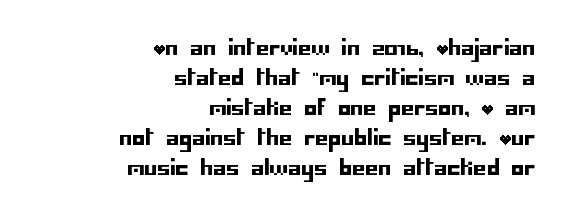
{"italic": "no", "underline": "no", "align": "right", "line_spacing": "normal", "line_spacing_ratio": 1.43, "letter_spacing": "normal", "letter_spacing_em": 0.0, "glyph_px": 21}
